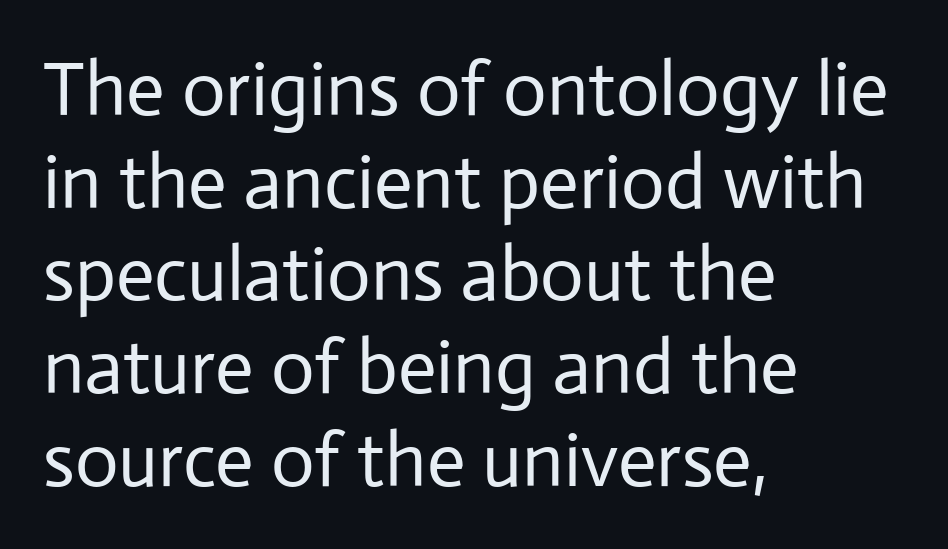
{"serif": "no", "italic": "no", "bold": "no", "weight": "regular", "width": "normal", "stroke_contrast": "low", "x_height": "medium", "monospaced": "no", "underline": "no", "align": "left", "line_spacing_ratio": 1.22, "letter_spacing": "normal", "letter_spacing_em": 0.0, "glyph_px": 76}
